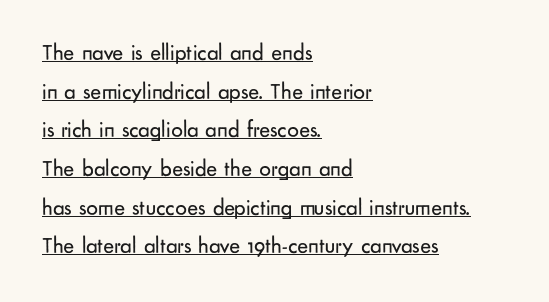
Leading: standard. Here the glyphs are tracked normally, forming tight word shapes. Think standard paragraph weight, or any step lighter than that. The typesetter chose a ragged-right arrangement here. A typesetter would mark this as roman, not italic. This sample carries an underscore along the baseline area.
